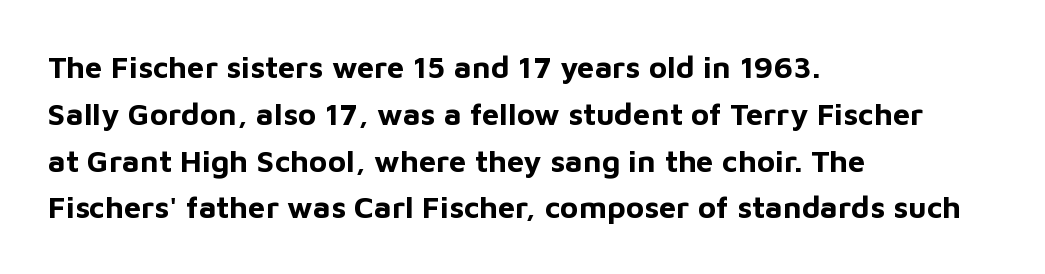
Q: Is the text bold? A: Yes.
Q: Is the text italic (slanted)? A: No, it is upright.
Q: Is the typeface a serif or a sans-serif typeface? A: Sans-serif.
Q: Is the text underlined? A: No.
Q: How is the paragraph aligned? A: Left-aligned.
Q: Is the spacing between letters normal or unusually wide? A: Normal.
Q: Is the spacing between lines tight, normal or loose? A: Normal.
Q: Width (condensed, normal, or wide)? A: Normal.
Q: Stroke contrast? A: Low.
Q: x-height? A: Medium.
Q: Monospaced? A: No.
